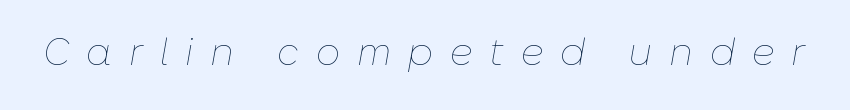
The image shows 38 px thin type, italic (leaning right); set unusually wide letter spacing (+0.44 em), not underlined; low stroke contrast and a medium x-height.
